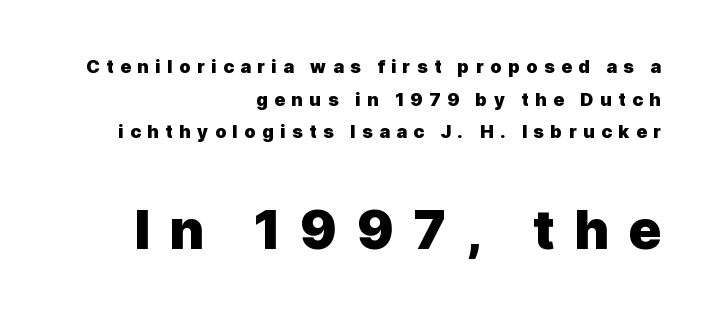
Q: Is the text bold? A: Yes.
Q: Is the text italic (slanted)? A: No, it is upright.
Q: Is the typeface a serif or a sans-serif typeface? A: Sans-serif.
Q: Is the text underlined? A: No.
Q: How is the paragraph aligned? A: Right-aligned.
Q: Is the spacing between letters normal or unusually wide? A: Unusually wide.
Q: Which block of text is set in a larger size, the first (top) or the second (bottom)? A: The second (bottom) one.
Q: Width (condensed, normal, or wide)? A: Normal.
Q: x-height? A: Medium.
Q: Monospaced? A: No.
